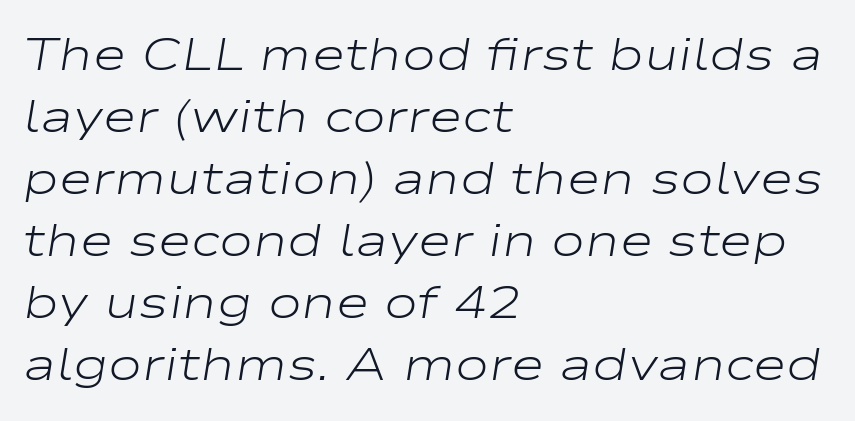
{"italic": "yes", "lean": "right", "slant_degrees": 9, "bold": "no", "weight": "light", "width": "wide", "stroke_contrast": "low", "x_height": "medium", "monospaced": "no", "underline": "no", "align": "left", "line_spacing": "normal", "line_spacing_ratio": 1.35, "letter_spacing": "normal", "letter_spacing_em": 0.0, "glyph_px": 46}
